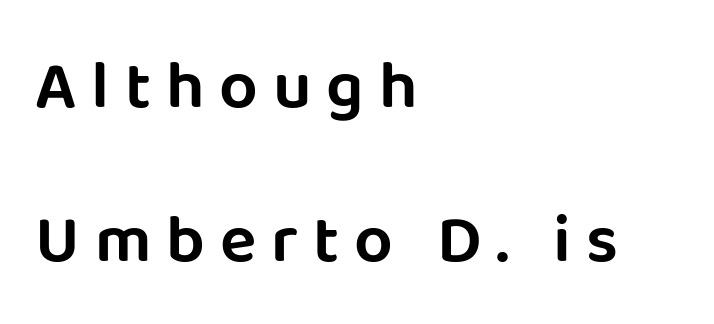
These lines stack with their left ends in a neat column. If you drew a line through each stem, it would be perfectly vertical. The characters display no serif detailing; their extremities are plain. Any mark beneath the type? The region is blank. The passage shown is typed in a proportional face where columns would drift. A great deal of white space separates one row of letters from the next.
